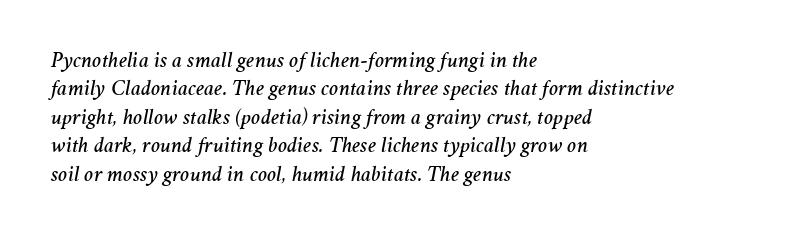
The string is rendered with underlining switched off. Yep, that's italic — everything's leaning. Here the glyphs are tracked normally, forming tight word shapes. Teacher's note: observe the even left margin — that is flush-left alignment.
